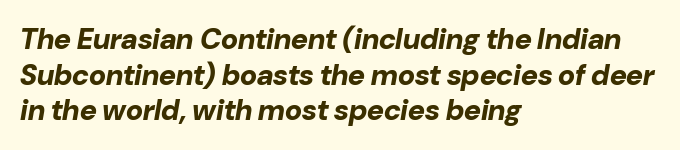
The specimen omits any rule beneath the text block's lines. Layout note: lines flush left. Character widths vary here, with narrow letters taking less room than wide ones. The rendering uses a bold face; every stroke is thick and dark.
